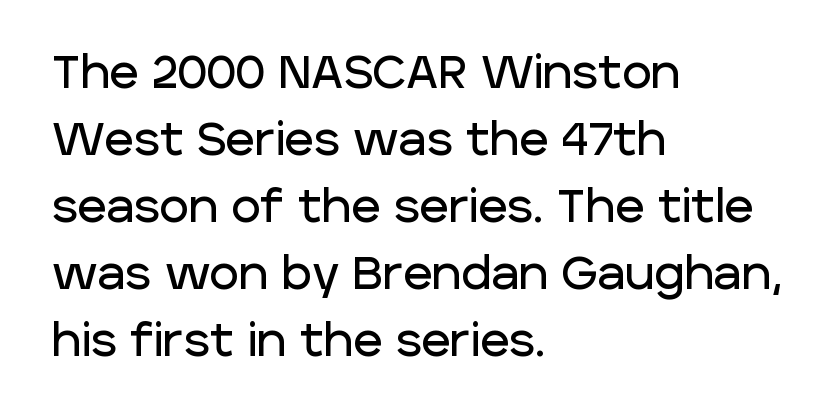
Line beginnings align vertically; line endings do not. Check where the strokes stop: nothing finishes them off — pure sans. Do the letters lean? They stand straight. Looks like regular typesetting: each glyph gets only the width it needs. Regular leading. Tracking value appears to be zero — textbook default spacing.
